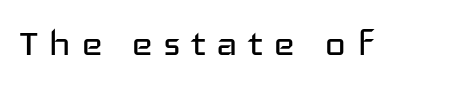
Q: Is the text bold? A: No.
Q: Is the text italic (slanted)? A: No, it is upright.
Q: Is the typeface a serif or a sans-serif typeface? A: Sans-serif.
Q: Is the text underlined? A: No.
Q: Is the spacing between letters normal or unusually wide? A: Unusually wide.
Q: Width (condensed, normal, or wide)? A: Wide.
Q: Stroke contrast? A: Low.
Q: x-height? A: Medium.
Q: Monospaced? A: No.
